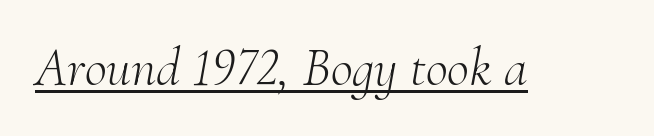
The image shows 54 px light serif type, italic (leaning right); set normal letter spacing, underlined; medium stroke contrast and a small x-height.
